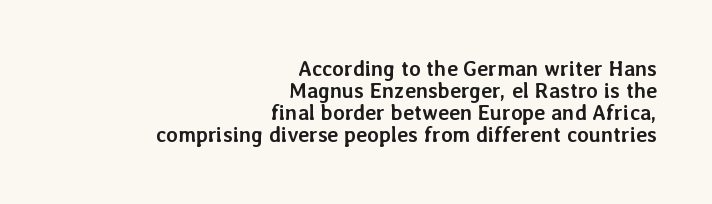
{"italic": "no", "bold": "yes", "underline": "no", "align": "right", "line_spacing": "tight", "line_spacing_ratio": 1.05, "letter_spacing": "normal", "letter_spacing_em": 0.0, "glyph_px": 21}
